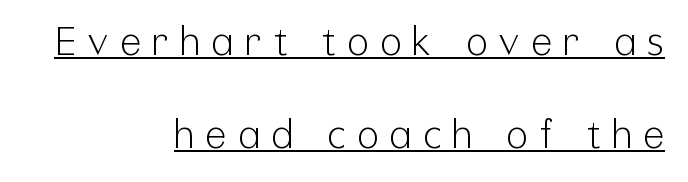
Check the space under the baseline: a stroke is drawn there. Substantial extra tracking has been applied to these lines. The face used here is proportionally spaced, like ordinary book or web type. The font sits on the lighter half of the weight spectrum, regular included. How would I describe the line gaps? Wide and relaxed. Observe the absence of serifs on each vertical stroke in this sample.
